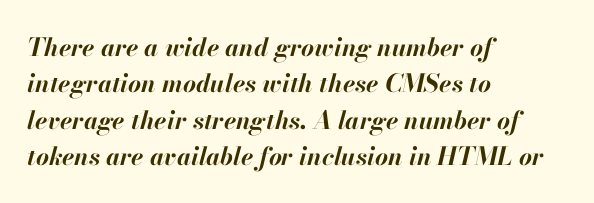
The image shows 25 px bold type, italic (leaning right); set left-aligned, normal line spacing (1.46x), normal letter spacing, not underlined.
